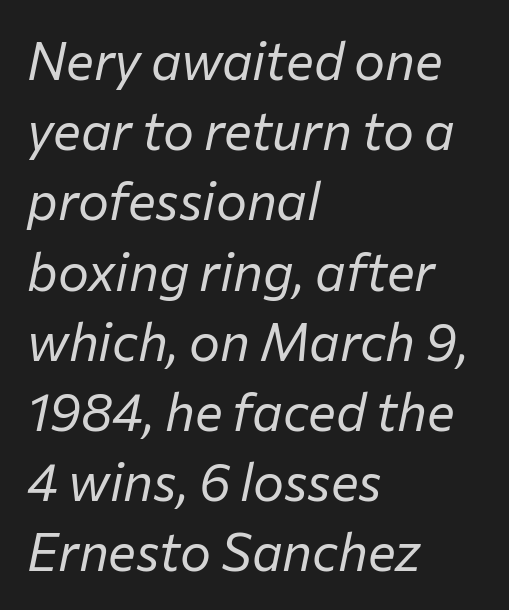
The image shows 52 px regular-weight type, italic (leaning right); set left-aligned, normal line spacing (1.35x), normal letter spacing, not underlined; low stroke contrast and a medium x-height.
